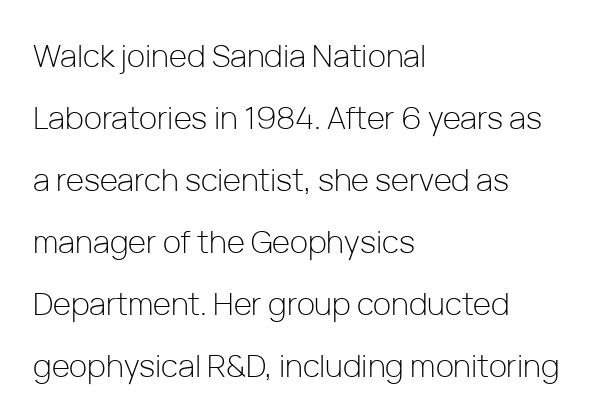
Q: Is the text bold? A: No.
Q: Is the text italic (slanted)? A: No, it is upright.
Q: Is the typeface a serif or a sans-serif typeface? A: Sans-serif.
Q: Is the text underlined? A: No.
Q: How is the paragraph aligned? A: Left-aligned.
Q: Is the spacing between letters normal or unusually wide? A: Normal.
Q: Is the spacing between lines tight, normal or loose? A: Loose.
Q: Width (condensed, normal, or wide)? A: Normal.
Q: Stroke contrast? A: Low.
Q: x-height? A: Medium.
Q: Monospaced? A: No.
